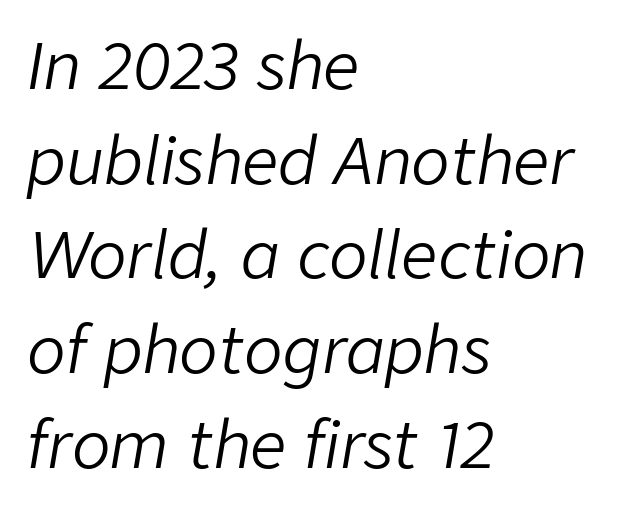
Q: Is the text bold? A: No.
Q: Is the text italic (slanted)? A: Yes, it leans right by about 9 degrees.
Q: Is the text underlined? A: No.
Q: How is the paragraph aligned? A: Left-aligned.
Q: Is the spacing between letters normal or unusually wide? A: Normal.
Q: Is the spacing between lines tight, normal or loose? A: Normal.
Q: Width (condensed, normal, or wide)? A: Normal.
Q: Stroke contrast? A: Low.
Q: x-height? A: Medium.
Q: Monospaced? A: No.
